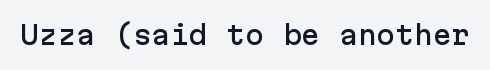
{"italic": "no", "underline": "no", "letter_spacing": "normal", "letter_spacing_em": 0.0, "glyph_px": 25}
